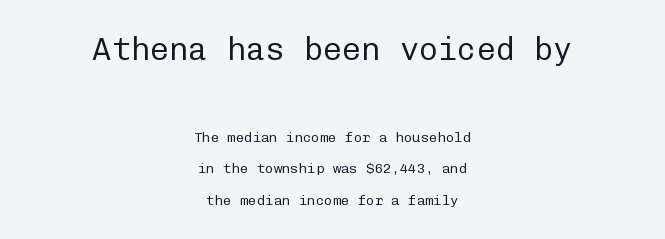
Type size steps down from the first block to the second. In CSS terms this would be text-align: center. Rows of type keep a wide berth in the vertical direction. Spacing verdict: monospaced, one width for all characters. The gaps between neighbouring characters are ordinary and unremarkable. Unbolded letterforms with no extra heft.
